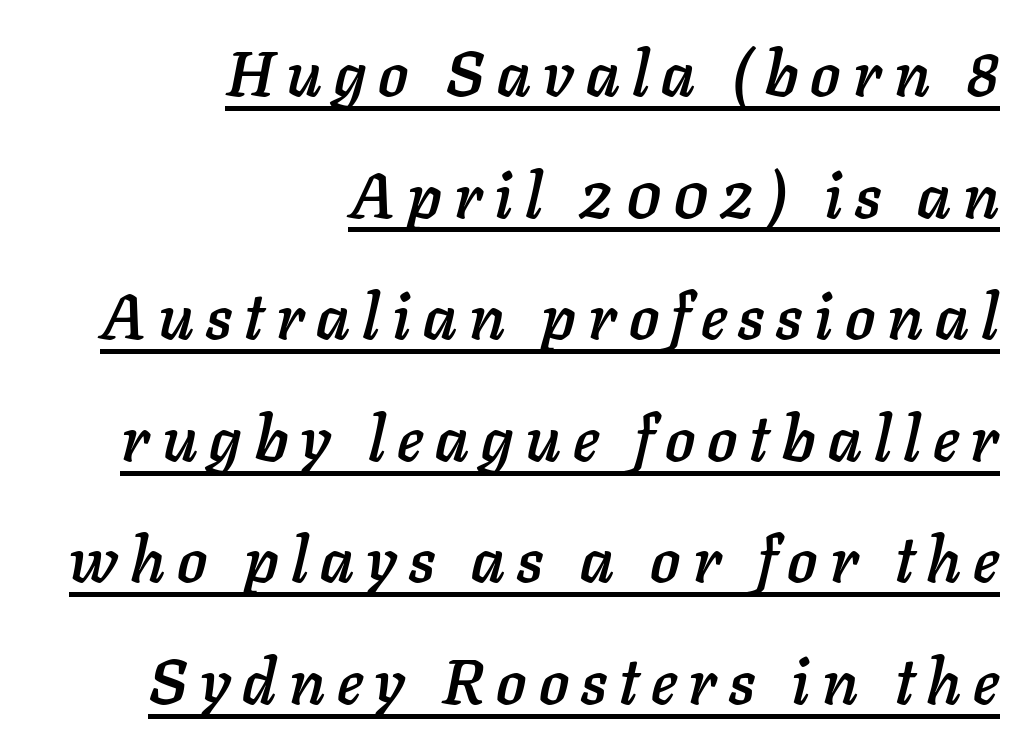
Q: Is the text italic (slanted)? A: Yes, it leans right by about 11 degrees.
Q: Is the text underlined? A: Yes.
Q: How is the paragraph aligned? A: Right-aligned.
Q: Is the spacing between lines tight, normal or loose? A: Loose.
Q: Width (condensed, normal, or wide)? A: Normal.
Q: Stroke contrast? A: Low.
Q: x-height? A: Medium.
Q: Monospaced? A: No.
